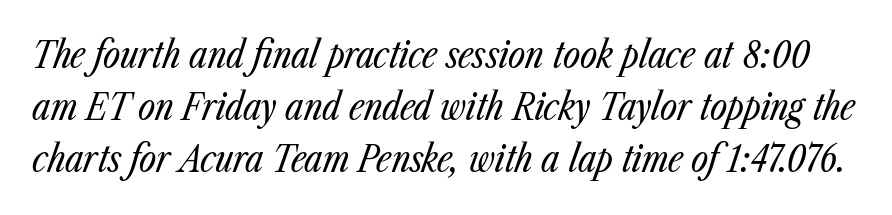
The image shows 37 px regular-weight, condensed type, italic (leaning right); set normal line spacing (1.41x), normal letter spacing, not underlined; low stroke contrast and a medium x-height.
